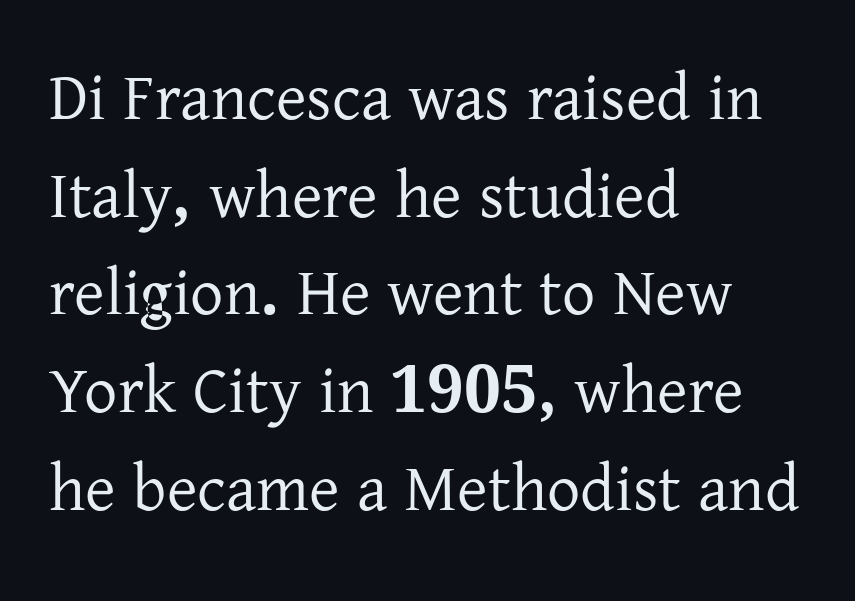
{"serif": "yes", "italic": "no", "width": "normal", "stroke_contrast": "low", "x_height": "medium", "monospaced": "no", "underline": "no", "align": "left", "line_spacing": "normal", "line_spacing_ratio": 1.48, "letter_spacing": "normal", "letter_spacing_em": 0.0, "glyph_px": 66}
